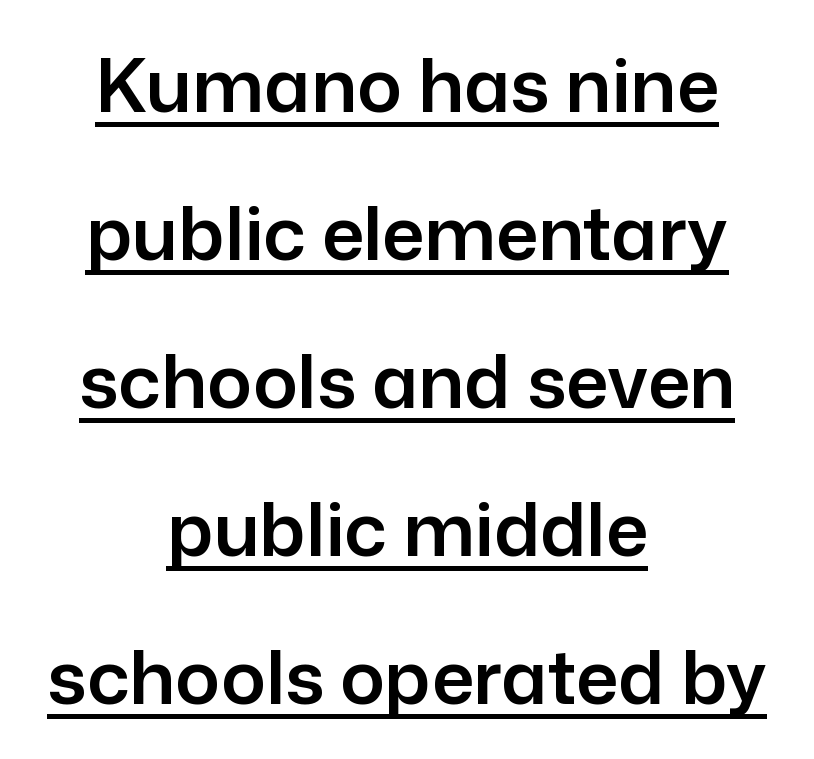
Q: Is the text italic (slanted)? A: No, it is upright.
Q: Is the typeface a serif or a sans-serif typeface? A: Sans-serif.
Q: Is the text underlined? A: Yes.
Q: How is the paragraph aligned? A: Centered.
Q: Is the spacing between letters normal or unusually wide? A: Normal.
Q: Is the spacing between lines tight, normal or loose? A: Loose.
Q: Width (condensed, normal, or wide)? A: Normal.
Q: Stroke contrast? A: Low.
Q: x-height? A: Medium.
Q: Monospaced? A: No.
